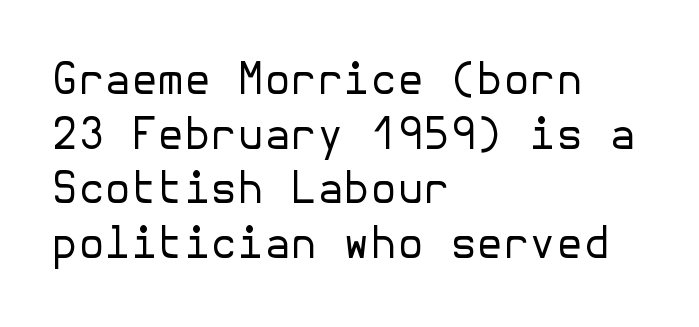
Plain, unruled lines of type. Is there any slant? The stems are plumb. I'd call this a sans setting — the letters go barefoot. The line texture is even and compact thanks to regular tracking. Regarding leading, the lines here are spaced in the standard way. Weight: in the light-to-regular range.
